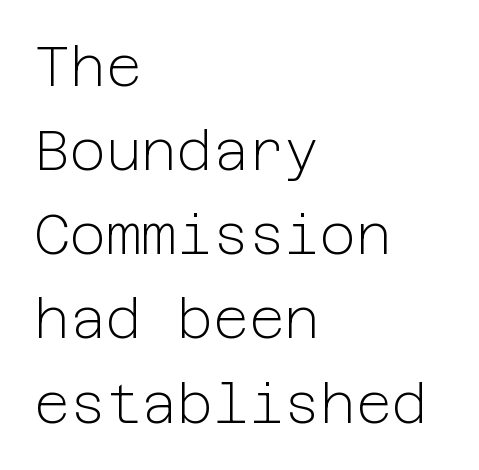
Q: Is the text bold? A: No.
Q: Is the text italic (slanted)? A: No, it is upright.
Q: Is the typeface a serif or a sans-serif typeface? A: Sans-serif.
Q: Is the text underlined? A: No.
Q: How is the paragraph aligned? A: Left-aligned.
Q: Is the spacing between letters normal or unusually wide? A: Normal.
Q: Is the spacing between lines tight, normal or loose? A: Normal.
Q: Width (condensed, normal, or wide)? A: Normal.
Q: Stroke contrast? A: Low.
Q: x-height? A: Medium.
